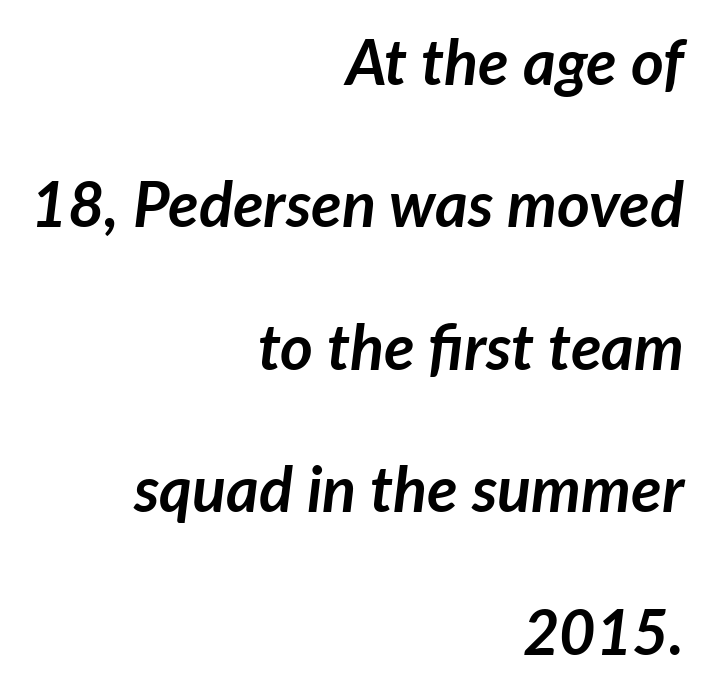
{"italic": "yes", "lean": "right", "slant_degrees": 7, "bold": "yes", "weight": "semibold", "width": "normal", "stroke_contrast": "low", "x_height": "medium", "monospaced": "no", "underline": "no", "align": "right", "line_spacing": "loose", "line_spacing_ratio": 2.26, "letter_spacing": "normal", "letter_spacing_em": 0.0, "glyph_px": 63}
